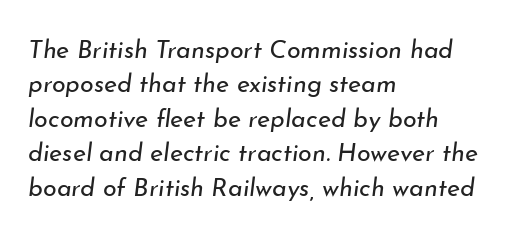
The image shows 25 px text type, italic (leaning right); set left-aligned, normal line spacing (1.38x), normal letter spacing, not underlined.
